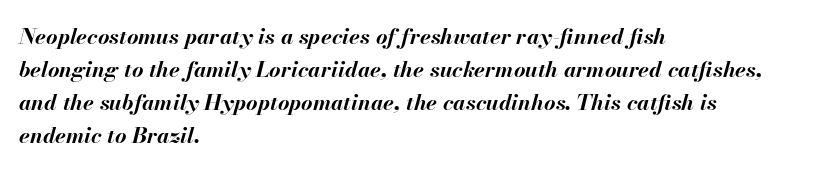
Q: Is the text bold? A: Yes.
Q: Is the text italic (slanted)? A: Yes, it leans right by about 13 degrees.
Q: Is the text underlined? A: No.
Q: How is the paragraph aligned? A: Left-aligned.
Q: Is the spacing between letters normal or unusually wide? A: Normal.
Q: Is the spacing between lines tight, normal or loose? A: Normal.
